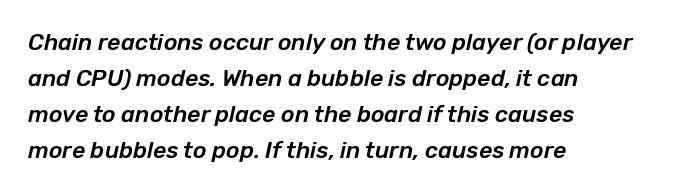
The image shows 23 px text type, italic (leaning right); set left-aligned, normal line spacing (1.56x), normal letter spacing, not underlined.
